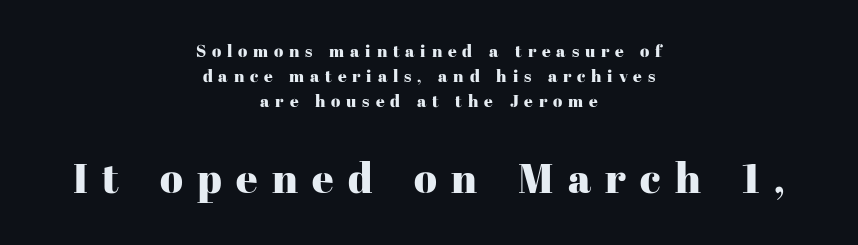
Q: Is the text italic (slanted)? A: No, it is upright.
Q: Is the typeface a serif or a sans-serif typeface? A: Serif.
Q: Is the text underlined? A: No.
Q: How is the paragraph aligned? A: Centered.
Q: Is the spacing between letters normal or unusually wide? A: Unusually wide.
Q: Is the spacing between lines tight, normal or loose? A: Normal.
Q: Which block of text is set in a larger size, the first (top) or the second (bottom)? A: The second (bottom) one.
Q: Width (condensed, normal, or wide)? A: Normal.
Q: Stroke contrast? A: High.
Q: x-height? A: Medium.
Q: Monospaced? A: No.
